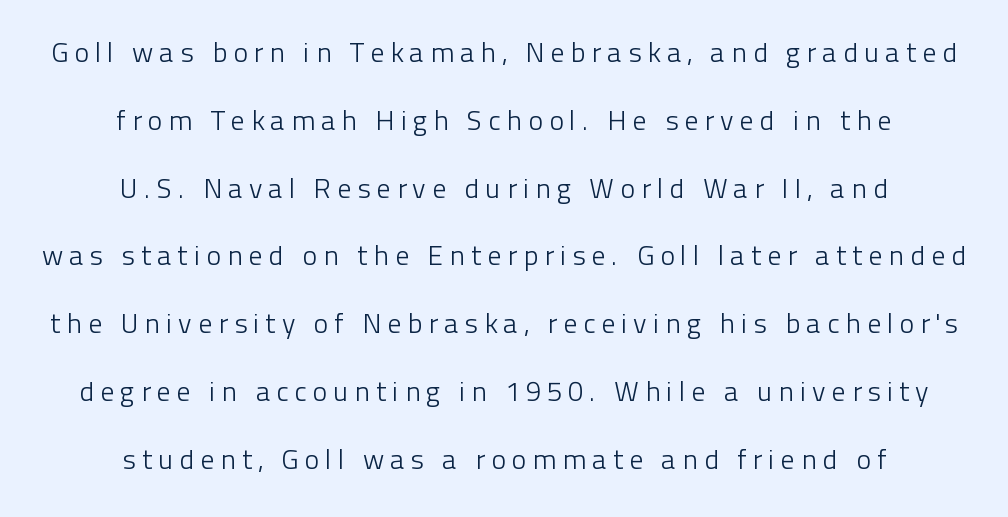
{"serif": "no", "italic": "no", "bold": "no", "weight": "light", "width": "normal", "stroke_contrast": "low", "x_height": "medium", "monospaced": "no", "underline": "no", "align": "center", "line_spacing": "loose", "line_spacing_ratio": 2.42, "letter_spacing": "wide", "letter_spacing_em": 0.21, "glyph_px": 28}
